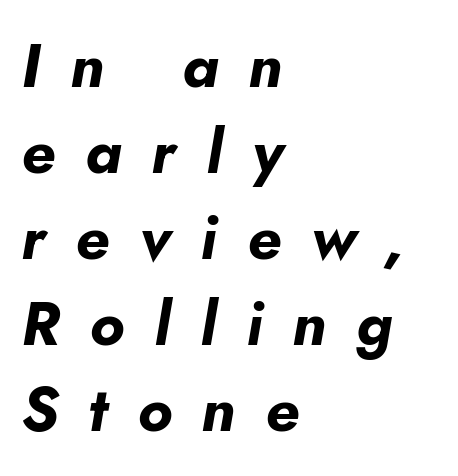
Character widths vary here, with narrow letters taking less room than wide ones. Vertical spacing — default. Tracking value appears strongly positive — letters spread wide. Any mark beneath the type? The region is blank.
